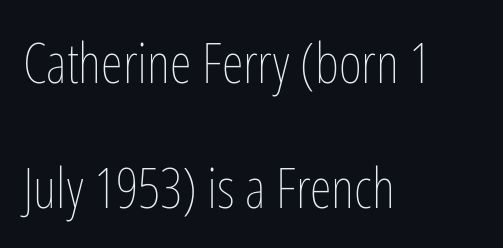
The image shows 56 px thin, condensed type, upright; set left-aligned, loose line spacing (2.23x), normal letter spacing, not underlined; low stroke contrast and a medium x-height.
